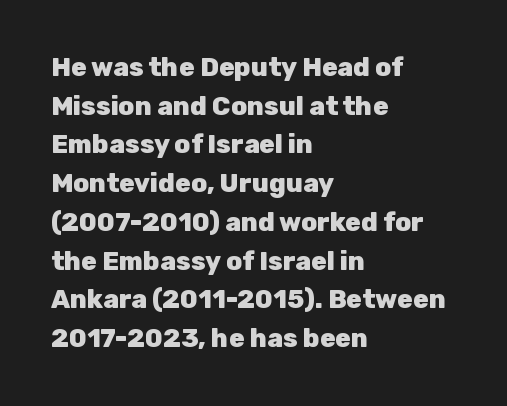
Leading: standard. Glyph-to-glyph distance matches everyday printed text. The face used here has the dense, thick strokes of a bold. These lines stack with their left ends in a neat column.
